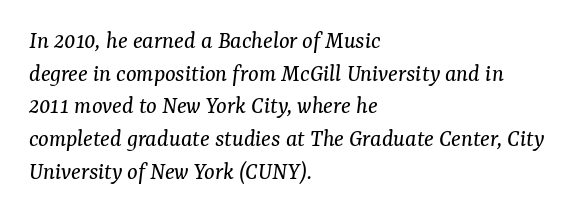
{"italic": "yes", "lean": "right", "slant_degrees": 7, "bold": "no", "underline": "no", "align": "left", "line_spacing": "normal", "line_spacing_ratio": 1.31, "letter_spacing": "normal", "letter_spacing_em": 0.0, "glyph_px": 25}
